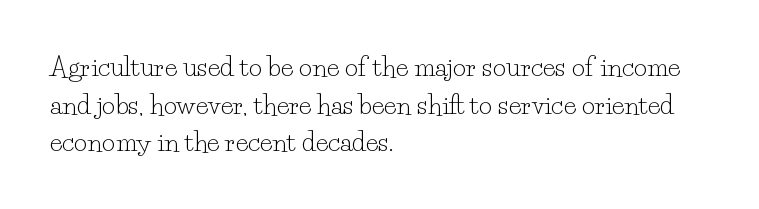
{"italic": "no", "bold": "no", "underline": "no", "align": "left", "line_spacing": "normal", "line_spacing_ratio": 1.45, "letter_spacing": "normal", "letter_spacing_em": 0.0, "glyph_px": 26}
